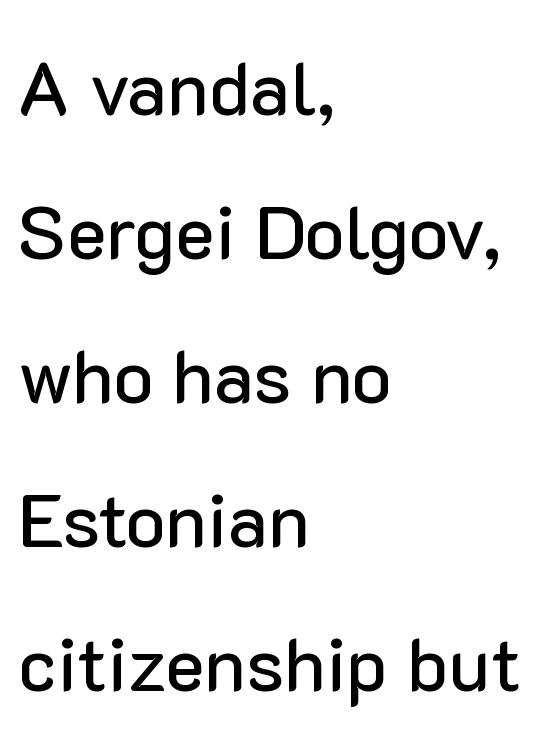
Does the copy run flush right? No — it runs flush left. Honestly, the rows look like they've been pulled way apart. Do the characters align in a grid? No, the font is proportional. Only glyphs here, with clear space below each row. Italic? Not at all — the glyphs are vertical.
